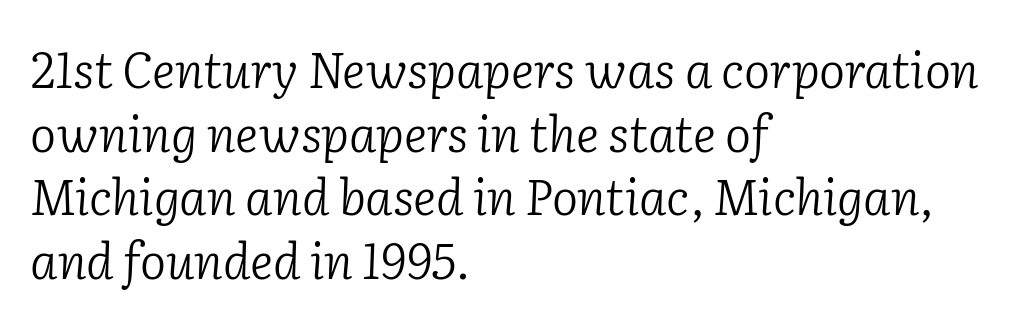
The image shows 49 px light serif type, italic (leaning right); set left-aligned, normal line spacing (1.3x), normal letter spacing, not underlined; low stroke contrast and a medium x-height.
